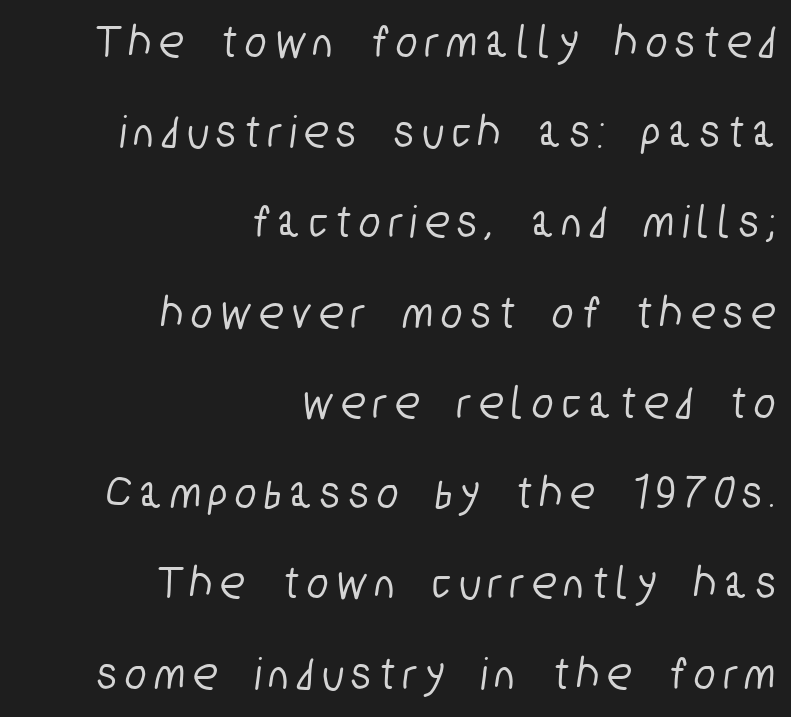
{"serif": "no", "width": "condensed", "stroke_contrast": "low", "x_height": "medium", "monospaced": "no", "underline": "no", "align": "right", "line_spacing_ratio": 1.88, "letter_spacing": "wide", "letter_spacing_em": 0.2, "glyph_px": 48}
